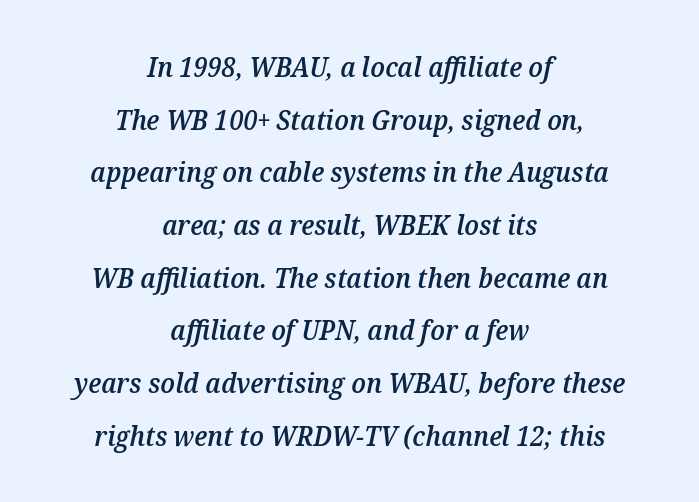
Q: Is the text bold? A: Semi-bold.
Q: Is the text italic (slanted)? A: Yes, it leans right by about 12 degrees.
Q: Is the text underlined? A: No.
Q: How is the paragraph aligned? A: Centered.
Q: Is the spacing between letters normal or unusually wide? A: Normal.
Q: Is the spacing between lines tight, normal or loose? A: Loose.
